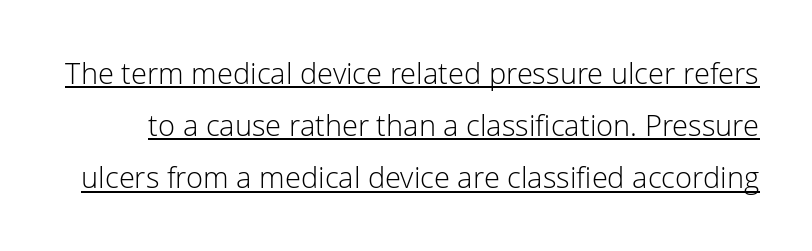
{"serif": "no", "italic": "no", "bold": "no", "weight": "light", "width": "normal", "stroke_contrast": "low", "x_height": "medium", "monospaced": "no", "underline": "yes", "line_spacing_ratio": 1.8, "letter_spacing": "normal", "letter_spacing_em": 0.0, "glyph_px": 29}
